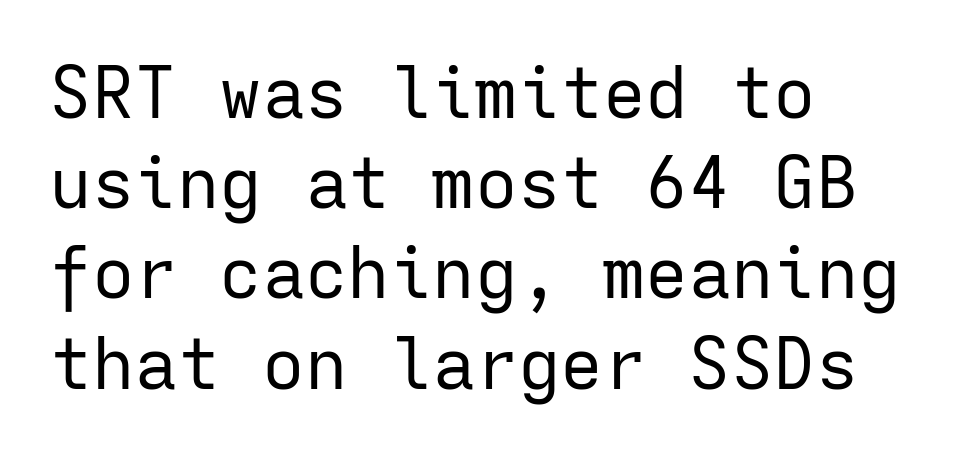
Q: Is the text bold? A: No.
Q: Is the text italic (slanted)? A: No, it is upright.
Q: Is the typeface a serif or a sans-serif typeface? A: Sans-serif.
Q: Is the text underlined? A: No.
Q: How is the paragraph aligned? A: Left-aligned.
Q: Is the spacing between letters normal or unusually wide? A: Normal.
Q: Is the spacing between lines tight, normal or loose? A: Normal.
Q: Width (condensed, normal, or wide)? A: Normal.
Q: Stroke contrast? A: Low.
Q: x-height? A: Medium.
Q: Monospaced? A: Yes.
